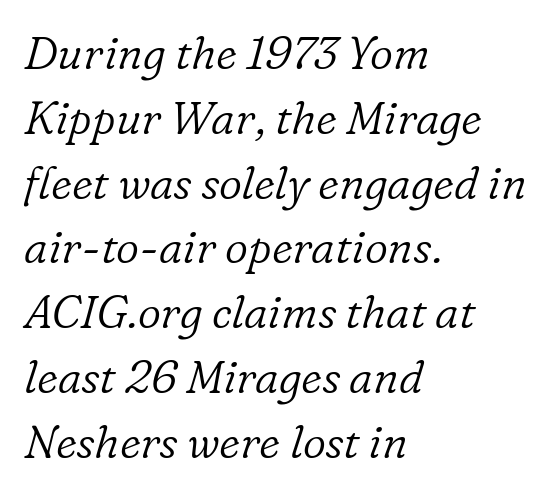
{"serif": "yes", "italic": "yes", "lean": "right", "slant_degrees": 16, "bold": "no", "weight": "light", "width": "normal", "stroke_contrast": "low", "x_height": "medium", "monospaced": "no", "underline": "no", "align": "left", "line_spacing": "normal", "line_spacing_ratio": 1.44, "letter_spacing": "normal", "letter_spacing_em": 0.0, "glyph_px": 45}
